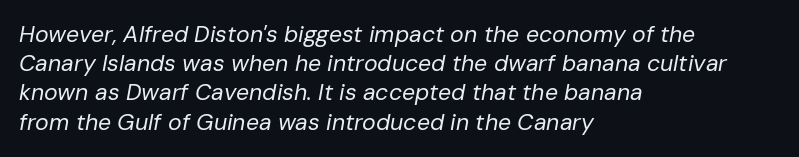
Q: Is the text bold? A: No.
Q: Is the text italic (slanted)? A: Yes, it leans right by about 10 degrees.
Q: Is the text underlined? A: No.
Q: How is the paragraph aligned? A: Left-aligned.
Q: Is the spacing between letters normal or unusually wide? A: Normal.
Q: Is the spacing between lines tight, normal or loose? A: Normal.
